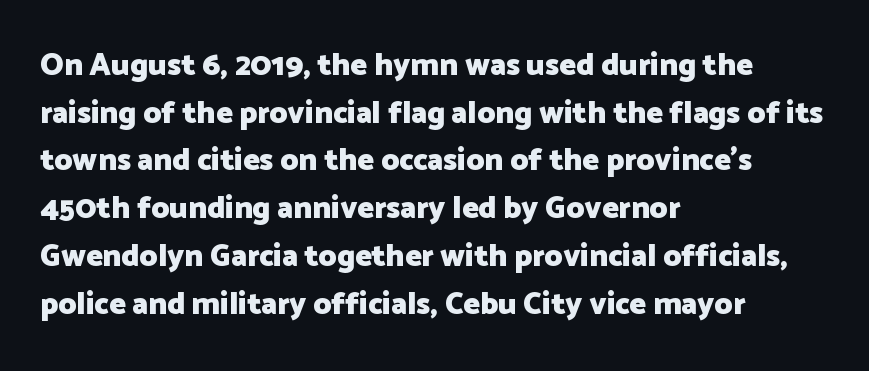
The image shows 31 px heavy sans-serif type, upright; set left-aligned, normal line spacing (1.54x), normal letter spacing, not underlined; low stroke contrast and a medium x-height.
